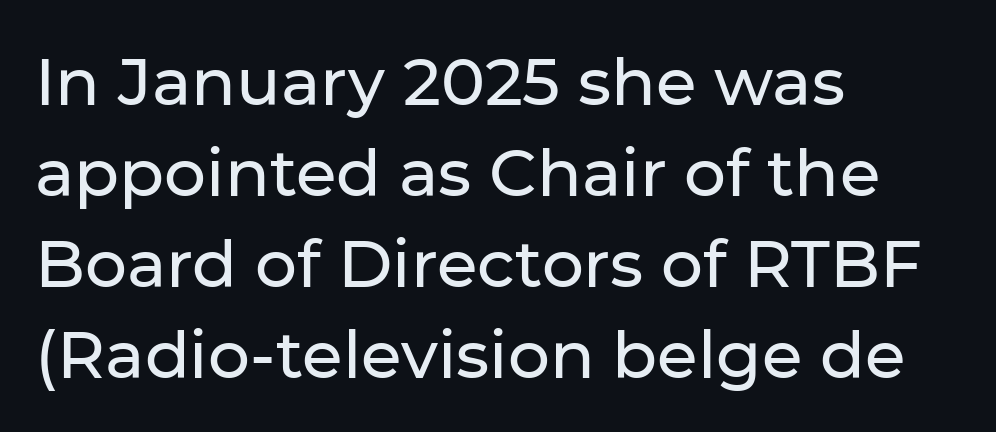
A clean baseline with only descenders dipping below it. Each letter's strokes conclude bluntly, with no projecting serifs. Is this a fixed-width face? No — the glyphs have proportional, varying widths. Tracking value appears to be zero — textbook default spacing. Horizontal bands of white between lines are of average thickness. Where is the straight margin? On the left.
